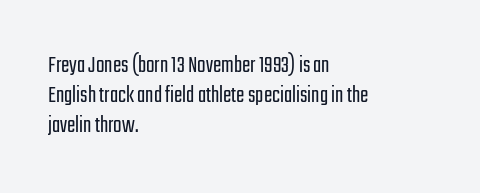
The image shows 25 px text type, upright; set left-aligned, line spacing 1.21x, normal letter spacing, not underlined.
